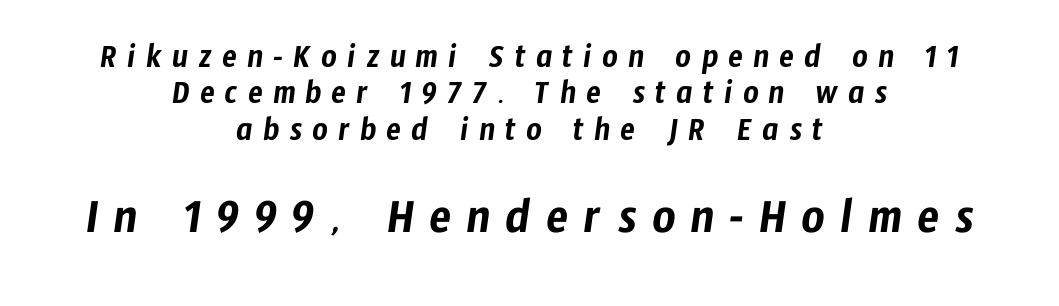
The image shows 51 px condensed sans-serif type; set centered, tight line spacing (1.07x), unusually wide letter spacing (+0.3 em), not underlined; the second (bottom) block is 1.5x larger; low stroke contrast and a medium x-height.
